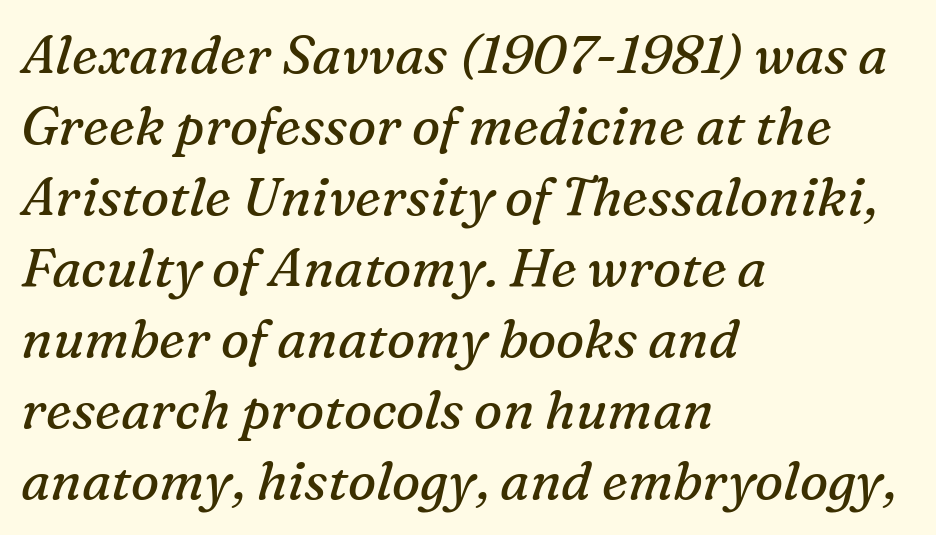
Q: Is the text bold? A: No.
Q: Is the text italic (slanted)? A: Yes, it leans right by about 16 degrees.
Q: Is the typeface a serif or a sans-serif typeface? A: Serif.
Q: Is the text underlined? A: No.
Q: How is the paragraph aligned? A: Left-aligned.
Q: Is the spacing between letters normal or unusually wide? A: Normal.
Q: Is the spacing between lines tight, normal or loose? A: Normal.
Q: Width (condensed, normal, or wide)? A: Normal.
Q: Stroke contrast? A: Medium.
Q: x-height? A: Medium.
Q: Monospaced? A: No.
